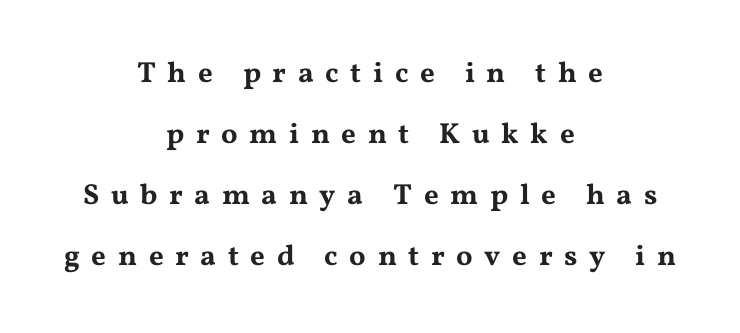
Honestly, the letter spacing is so wide it's the main thing you notice. This is the regular roman posture of the typeface. Airy leading. The string is rendered with underlining switched off. Each letter keeps its own natural width here, so spacing adapts to shape. Serif or sans? Serif — the stroke terminals have little feet.
